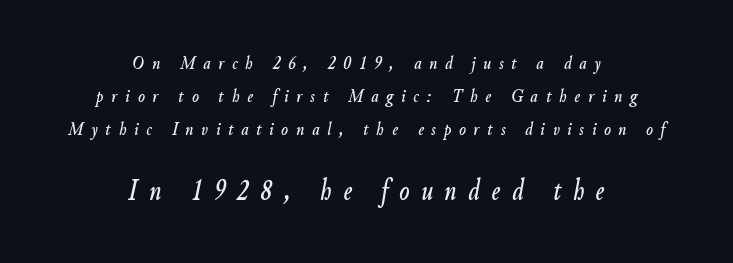
{"italic": "yes", "lean": "right", "slant_degrees": 9, "width": "condensed", "stroke_contrast": "low", "x_height": "small", "monospaced": "no", "underline": "no", "align": "center", "line_spacing": "normal", "line_spacing_ratio": 1.66, "letter_spacing": "wide", "letter_spacing_em": 0.39, "larger_block": "second", "size_ratio": 1.5, "glyph_px": 30}
